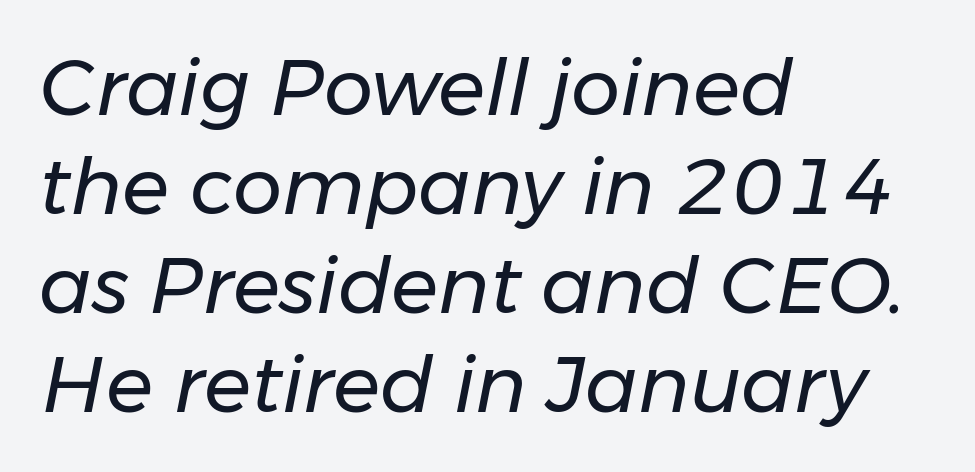
The image shows 78 px regular-weight type, italic (leaning right); set left-aligned, normal line spacing (1.27x), normal letter spacing, not underlined; low stroke contrast and a medium x-height.
